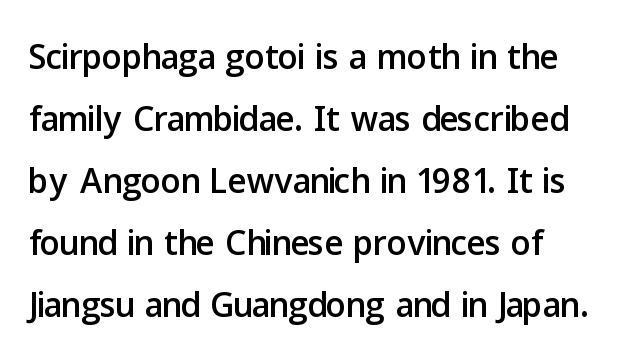
{"serif": "no", "italic": "no", "width": "normal", "stroke_contrast": "low", "x_height": "medium", "monospaced": "no", "underline": "no", "align": "left", "line_spacing_ratio": 1.24, "letter_spacing": "normal", "letter_spacing_em": 0.0, "glyph_px": 50}
